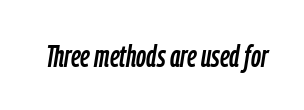
The image shows 31 px condensed type, italic (leaning right); set normal letter spacing, not underlined; low stroke contrast and a medium x-height.
